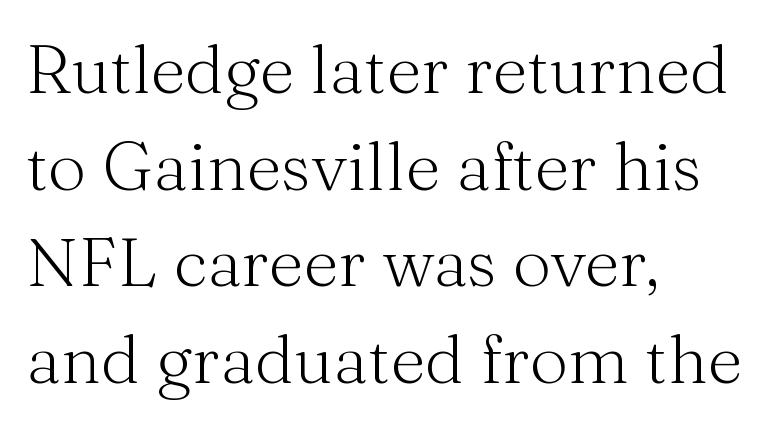
The characters display serif detailing at their extremities. Lines of text with bare space underneath. Weight class: somewhere from thin through regular. Spacing verdict: proportional, widths tailored to each character. One-word summary of the alignment: left. The passage shown has conventional tracking throughout.
